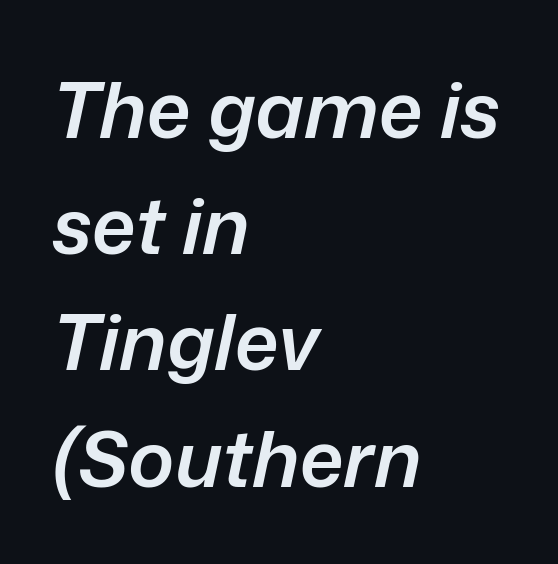
{"italic": "yes", "lean": "right", "slant_degrees": 12, "bold": "semi", "weight": "semibold", "width": "normal", "stroke_contrast": "low", "x_height": "medium", "monospaced": "no", "underline": "no", "align": "left", "line_spacing": "normal", "line_spacing_ratio": 1.49, "letter_spacing": "normal", "letter_spacing_em": 0.0, "glyph_px": 78}
